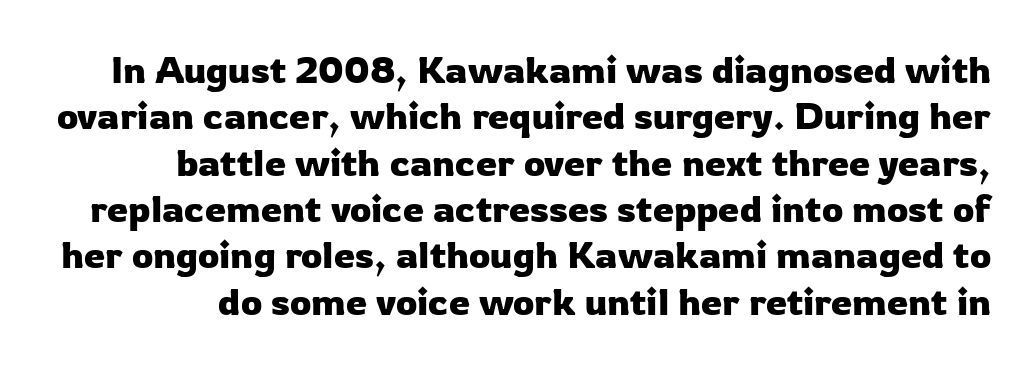
The image shows 38 px sans-serif type, upright; set line spacing 1.22x, normal letter spacing, not underlined; low stroke contrast and a medium x-height.
